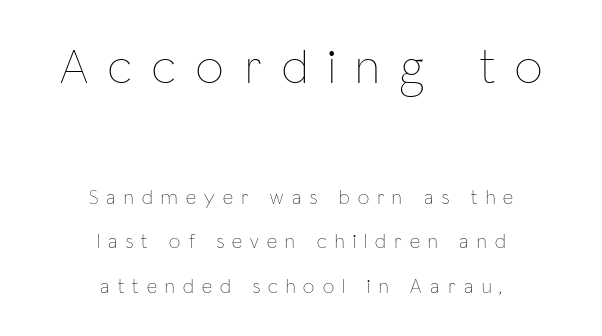
Q: Is the text bold? A: No.
Q: Is the text italic (slanted)? A: No, it is upright.
Q: Is the text underlined? A: No.
Q: How is the paragraph aligned? A: Centered.
Q: Is the spacing between letters normal or unusually wide? A: Unusually wide.
Q: Is the spacing between lines tight, normal or loose? A: Loose.
Q: Which block of text is set in a larger size, the first (top) or the second (bottom)? A: The first (top) one.
Q: Width (condensed, normal, or wide)? A: Condensed.
Q: Stroke contrast? A: Low.
Q: x-height? A: Medium.
Q: Monospaced? A: No.
